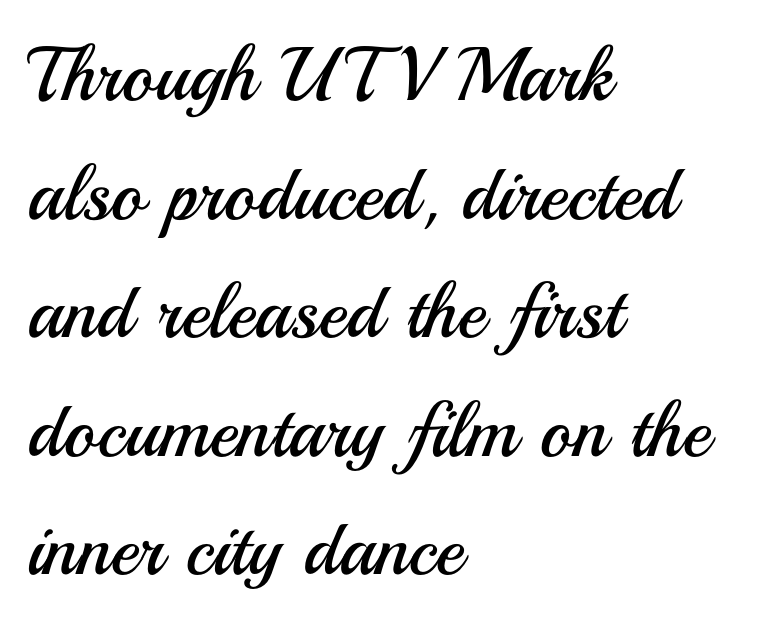
{"serif": "no", "bold": "no", "weight": "regular", "width": "normal", "stroke_contrast": "medium", "x_height": "small", "monospaced": "no", "underline": "no", "align": "left", "line_spacing": "normal", "line_spacing_ratio": 1.56, "letter_spacing": "normal", "letter_spacing_em": 0.0, "glyph_px": 76}
